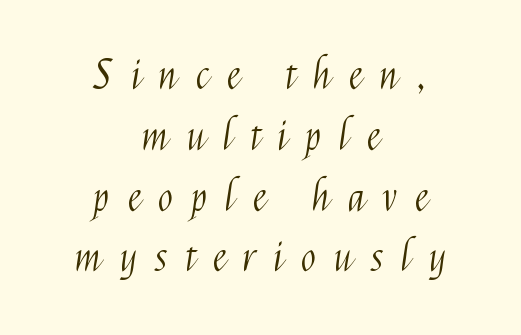
{"serif": "no", "bold": "no", "weight": "light", "width": "condensed", "stroke_contrast": "medium", "x_height": "medium", "monospaced": "no", "underline": "no", "align": "center", "line_spacing": "normal", "line_spacing_ratio": 1.52, "letter_spacing": "wide", "letter_spacing_em": 0.46, "glyph_px": 40}
